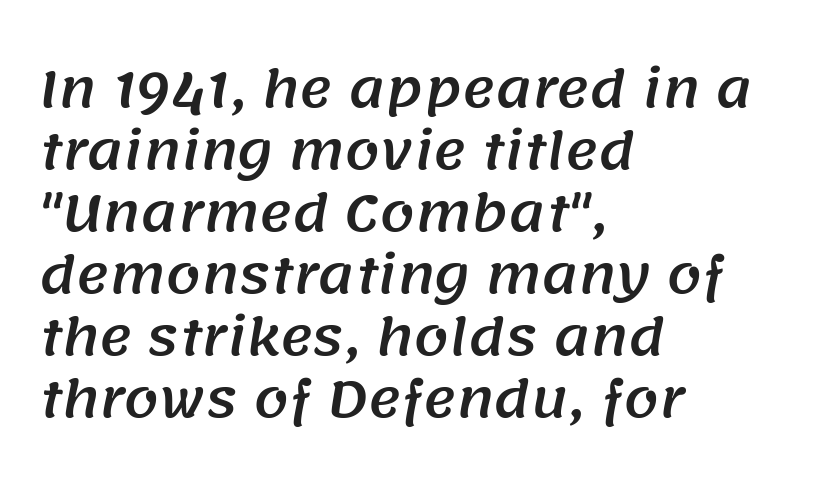
Q: Is the typeface a serif or a sans-serif typeface? A: Sans-serif.
Q: Is the text underlined? A: No.
Q: How is the paragraph aligned? A: Left-aligned.
Q: Is the spacing between letters normal or unusually wide? A: Normal.
Q: Width (condensed, normal, or wide)? A: Normal.
Q: Stroke contrast? A: Medium.
Q: x-height? A: Large.
Q: Monospaced? A: No.
